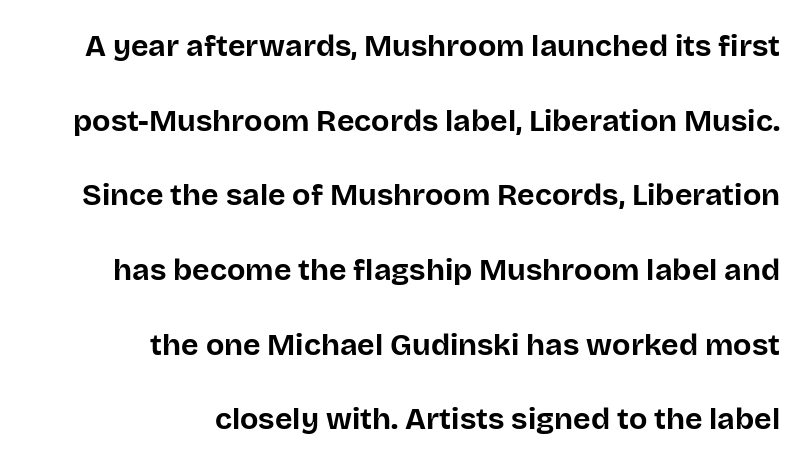
{"serif": "no", "italic": "no", "bold": "yes", "weight": "bold", "width": "normal", "stroke_contrast": "low", "x_height": "large", "monospaced": "no", "underline": "no", "align": "right", "line_spacing": "loose", "line_spacing_ratio": 2.49, "letter_spacing": "normal", "letter_spacing_em": 0.0, "glyph_px": 30}
